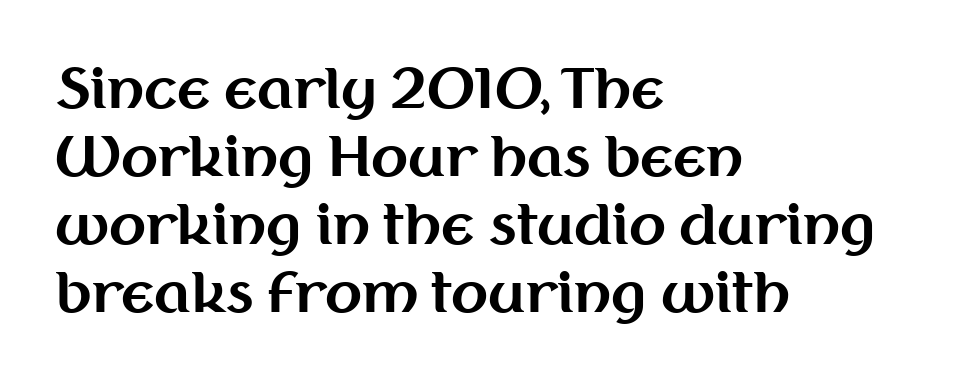
This rendering leaves character spacing at its baseline value. Unlike a traditional serif, this face leaves its strokes unadorned. The space beneath each line is pristine and unruled. Layout note: lines flush left.
